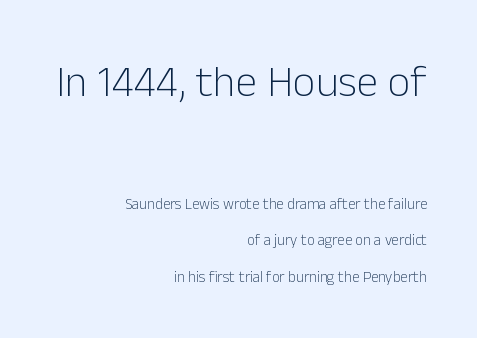
Weight: regular or lighter. Horizontal bands of white between lines are thick stripes. These two chunks differ in scale, with the top chunk taking the larger measure. It's the straight-up-and-down kind of type. Is the letter spacing exaggerated? No — it looks like the ordinary default.
